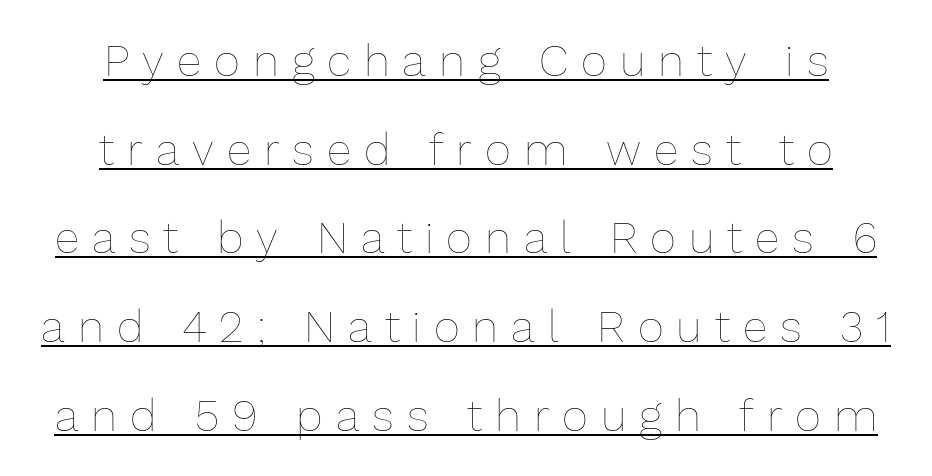
Q: Is the text bold? A: No.
Q: Is the text italic (slanted)? A: No, it is upright.
Q: Is the text underlined? A: Yes.
Q: How is the paragraph aligned? A: Centered.
Q: Is the spacing between letters normal or unusually wide? A: Unusually wide.
Q: Is the spacing between lines tight, normal or loose? A: Loose.
Q: Width (condensed, normal, or wide)? A: Normal.
Q: Stroke contrast? A: Low.
Q: x-height? A: Medium.
Q: Monospaced? A: No.
